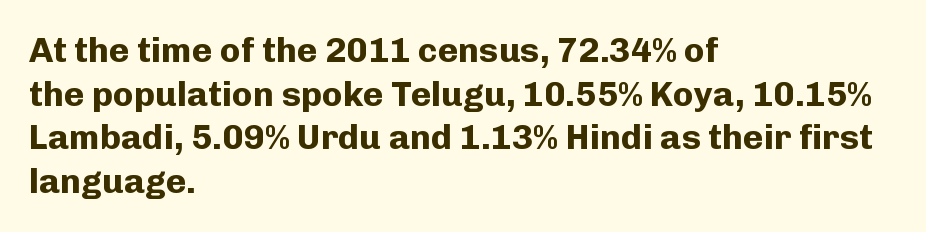
The image shows 35 px bold sans-serif type, upright; set left-aligned, normal line spacing (1.25x), normal letter spacing, not underlined; low stroke contrast and a medium x-height.
